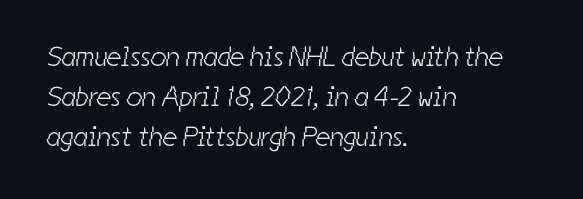
The image shows 28 px light, condensed sans-serif type; set left-aligned, normal line spacing (1.43x), normal letter spacing, not underlined; low stroke contrast and a medium x-height.
